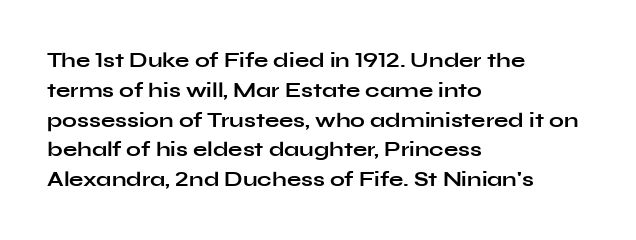
Q: Is the text bold? A: Yes.
Q: Is the text italic (slanted)? A: No, it is upright.
Q: Is the text underlined? A: No.
Q: How is the paragraph aligned? A: Left-aligned.
Q: Is the spacing between letters normal or unusually wide? A: Normal.
Q: Is the spacing between lines tight, normal or loose? A: Normal.
